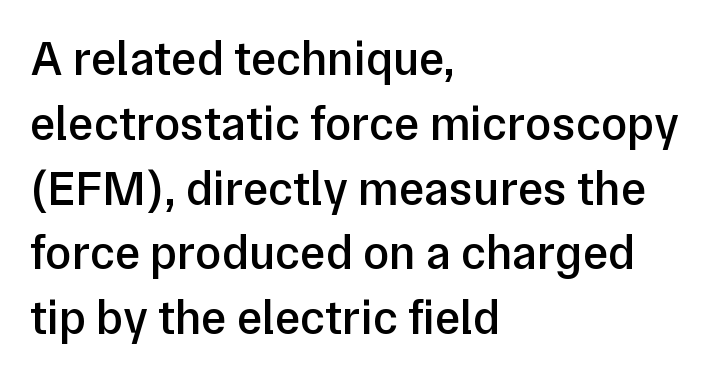
The letters stand upright; this is a roman face. Characters follow at the spacing the type designer built in. This rendering employs a face without finishing strokes, i.e., a sans-serif. Here the designer chose a conventional face with non-uniform glyph widths. Underlining? Definitely not there.
